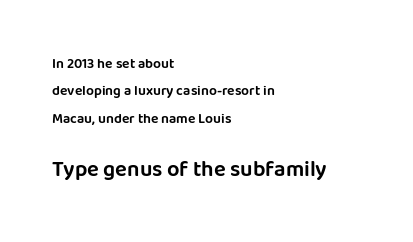
Q: Is the text italic (slanted)? A: No, it is upright.
Q: Is the text underlined? A: No.
Q: How is the paragraph aligned? A: Left-aligned.
Q: Is the spacing between letters normal or unusually wide? A: Normal.
Q: Is the spacing between lines tight, normal or loose? A: Loose.
Q: Which block of text is set in a larger size, the first (top) or the second (bottom)? A: The second (bottom) one.
